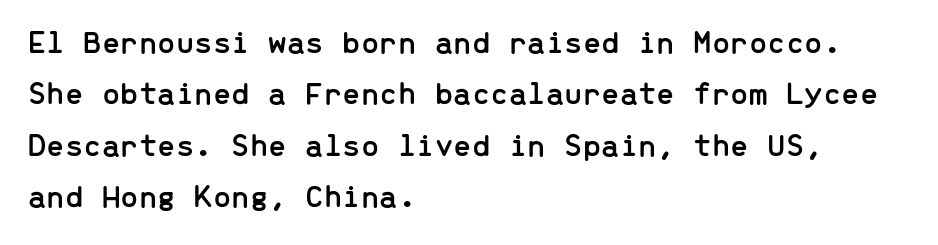
Q: Is the text italic (slanted)? A: No, it is upright.
Q: Is the typeface a serif or a sans-serif typeface? A: Sans-serif.
Q: Is the text underlined? A: No.
Q: How is the paragraph aligned? A: Left-aligned.
Q: Is the spacing between letters normal or unusually wide? A: Normal.
Q: Is the spacing between lines tight, normal or loose? A: Normal.
Q: Width (condensed, normal, or wide)? A: Normal.
Q: Stroke contrast? A: Low.
Q: x-height? A: Medium.
Q: Monospaced? A: Yes.
